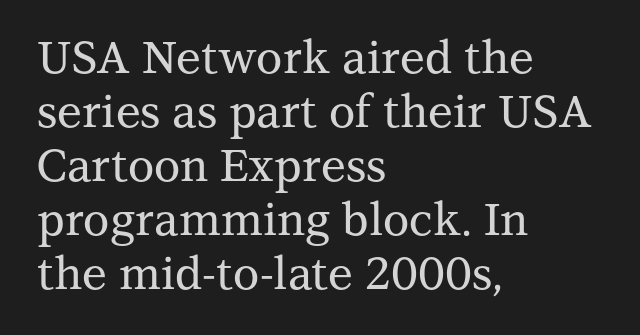
{"serif": "yes", "italic": "no", "width": "normal", "stroke_contrast": "medium", "x_height": "medium", "monospaced": "no", "underline": "no", "align": "left", "line_spacing_ratio": 1.2, "letter_spacing": "normal", "letter_spacing_em": 0.0, "glyph_px": 45}
